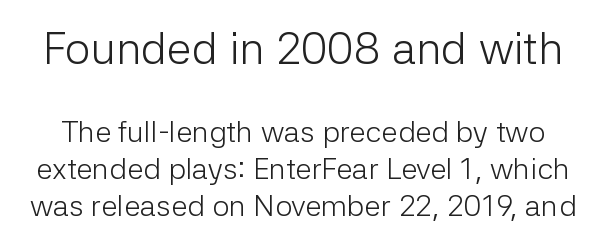
Q: Is the text bold? A: No.
Q: Is the text italic (slanted)? A: No, it is upright.
Q: Is the typeface a serif or a sans-serif typeface? A: Sans-serif.
Q: Is the text underlined? A: No.
Q: Is the spacing between letters normal or unusually wide? A: Normal.
Q: Which block of text is set in a larger size, the first (top) or the second (bottom)? A: The first (top) one.
Q: Width (condensed, normal, or wide)? A: Normal.
Q: Stroke contrast? A: Low.
Q: x-height? A: Medium.
Q: Monospaced? A: No.
